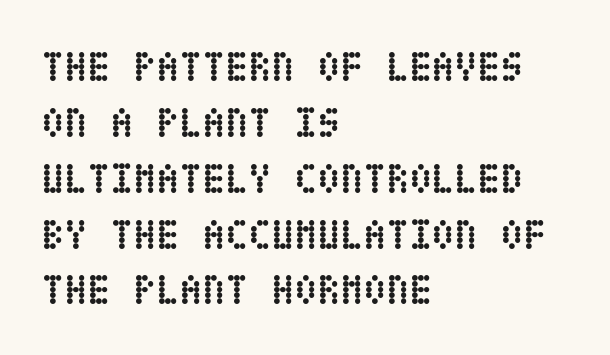
{"italic": "no", "bold": "yes", "weight": "semibold", "width": "condensed", "stroke_contrast": "low", "x_height": "large", "underline": "no", "align": "left", "line_spacing": "normal", "line_spacing_ratio": 1.33, "letter_spacing": "normal", "letter_spacing_em": 0.0, "glyph_px": 42}
